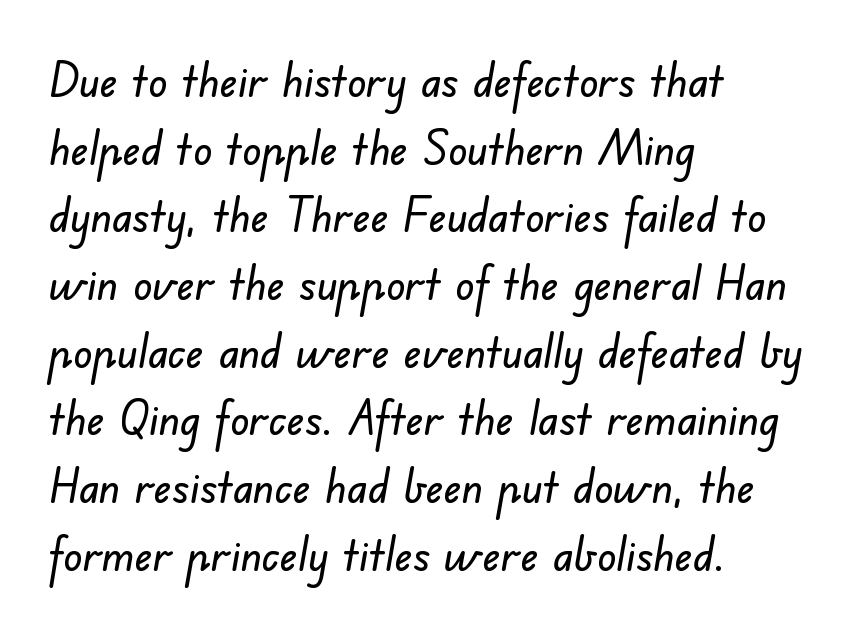
{"serif": "no", "width": "normal", "stroke_contrast": "low", "x_height": "small", "monospaced": "no", "underline": "no", "align": "left", "line_spacing": "normal", "line_spacing_ratio": 1.44, "letter_spacing": "normal", "letter_spacing_em": 0.0, "glyph_px": 47}
